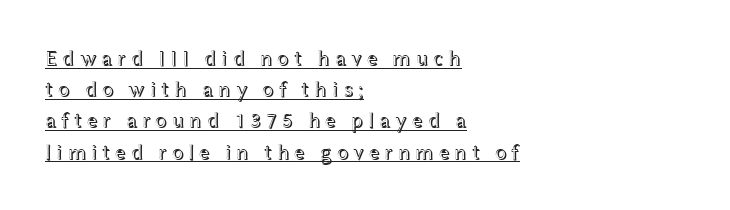
{"italic": "no", "underline": "yes", "align": "left", "line_spacing": "normal", "line_spacing_ratio": 1.42, "letter_spacing": "wide", "letter_spacing_em": 0.2, "glyph_px": 22}
